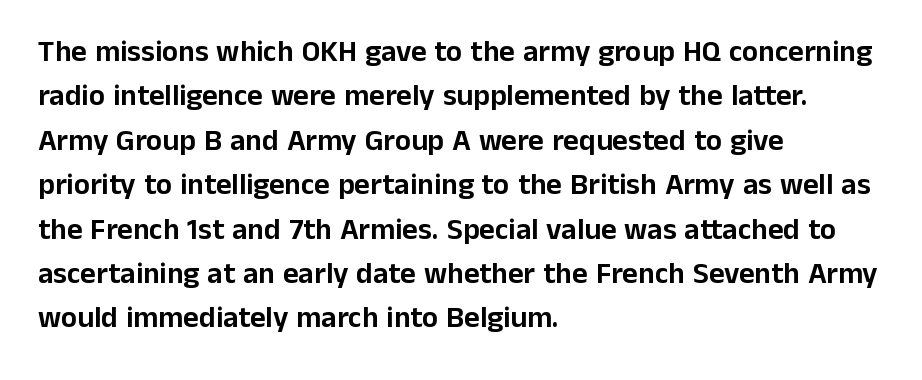
{"serif": "no", "italic": "no", "width": "normal", "stroke_contrast": "low", "x_height": "medium", "monospaced": "no", "underline": "no", "align": "left", "line_spacing": "normal", "line_spacing_ratio": 1.48, "letter_spacing": "normal", "letter_spacing_em": 0.0, "glyph_px": 30}
